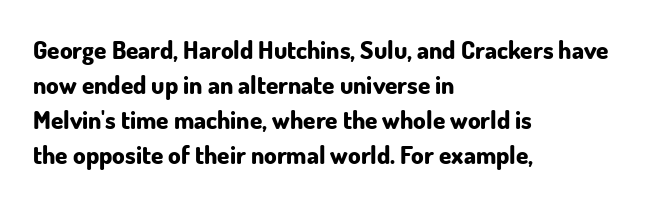
Q: Is the text bold? A: Yes.
Q: Is the text italic (slanted)? A: No, it is upright.
Q: Is the text underlined? A: No.
Q: How is the paragraph aligned? A: Left-aligned.
Q: Is the spacing between letters normal or unusually wide? A: Normal.
Q: Is the spacing between lines tight, normal or loose? A: Normal.
